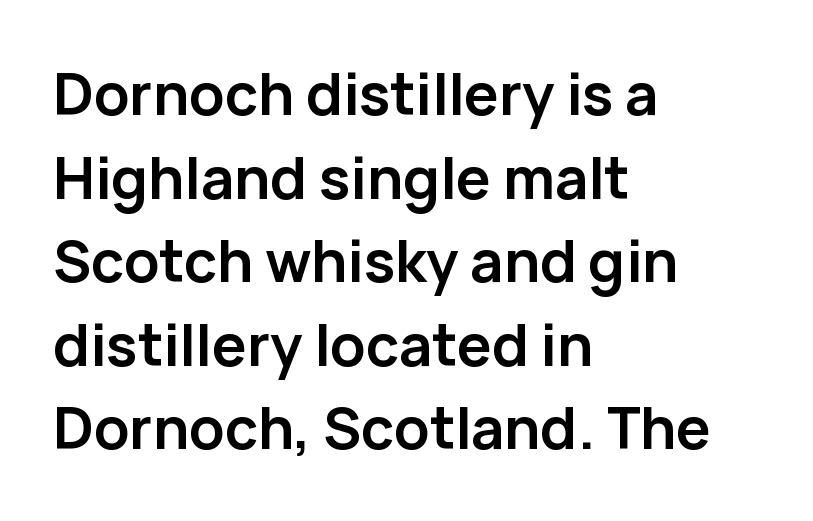
The face used here is proportionally spaced, like ordinary book or web type. Just letters on the line, the space beneath them empty. Observe the absence of serifs on each vertical stroke in this sample. Posture: straight, roman, zero tilt. Does the weight exceed regular? Yes, all the way to bold. Regular leading.
